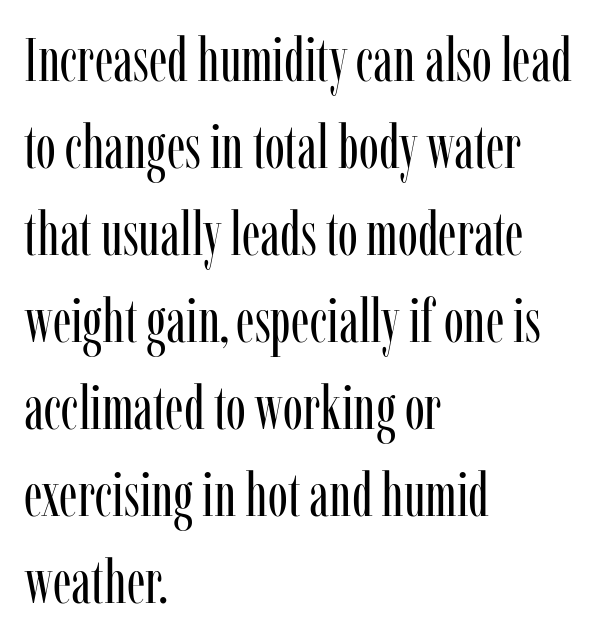
{"serif": "yes", "italic": "no", "bold": "no", "weight": "regular", "width": "condensed", "stroke_contrast": "low", "x_height": "medium", "monospaced": "no", "underline": "no", "align": "left", "line_spacing": "normal", "line_spacing_ratio": 1.45, "letter_spacing": "normal", "letter_spacing_em": 0.0, "glyph_px": 60}
